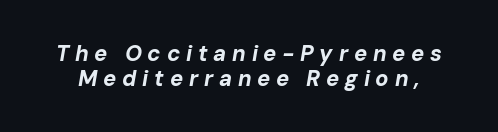
Glyph-to-glyph distance is far greater than everyday printed text. The rendering uses a small line-height, squeezing the rows. Only glyphs here, with clear space below each row. This is heavy type, rendered in bold. Does the lettering tilt? It does — this is italic.
